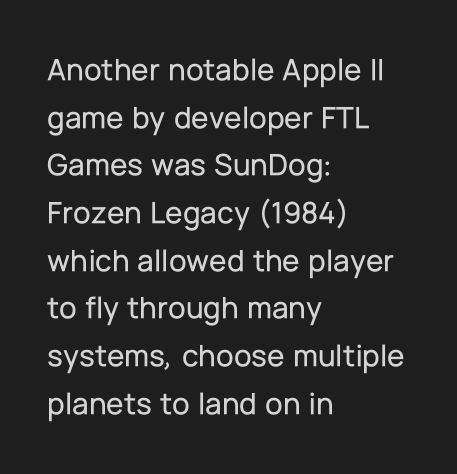
Q: Is the text italic (slanted)? A: No, it is upright.
Q: Is the typeface a serif or a sans-serif typeface? A: Sans-serif.
Q: Is the text underlined? A: No.
Q: How is the paragraph aligned? A: Left-aligned.
Q: Is the spacing between letters normal or unusually wide? A: Normal.
Q: Is the spacing between lines tight, normal or loose? A: Normal.
Q: Width (condensed, normal, or wide)? A: Normal.
Q: Stroke contrast? A: Low.
Q: x-height? A: Medium.
Q: Monospaced? A: No.
